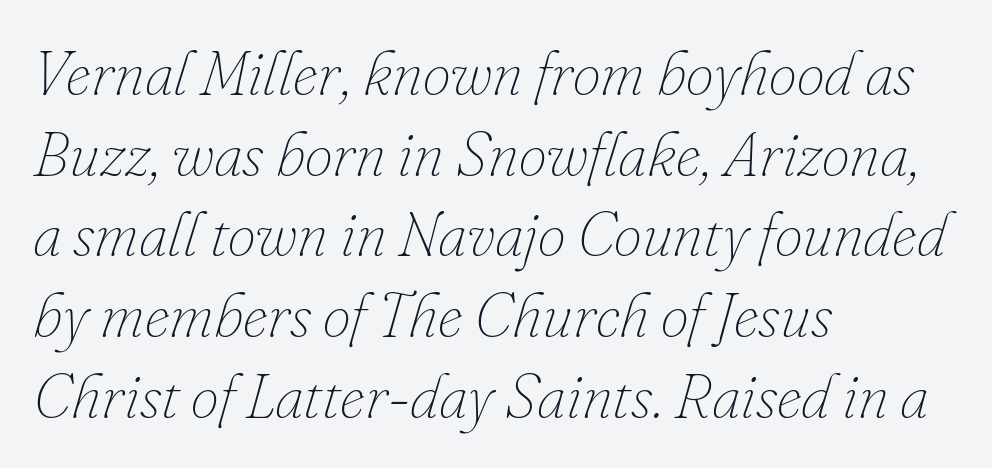
The image shows 63 px thin type, italic (leaning right); set left-aligned, normal line spacing (1.28x), normal letter spacing, not underlined; low stroke contrast and a small x-height.
